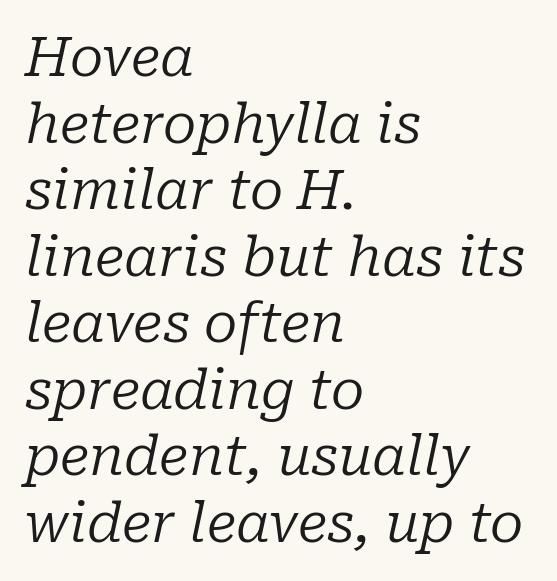
{"serif": "yes", "italic": "yes", "lean": "right", "slant_degrees": 10, "bold": "no", "weight": "regular", "width": "normal", "stroke_contrast": "low", "x_height": "medium", "monospaced": "no", "underline": "no", "align": "left", "line_spacing_ratio": 1.21, "letter_spacing": "normal", "letter_spacing_em": 0.0, "glyph_px": 55}
